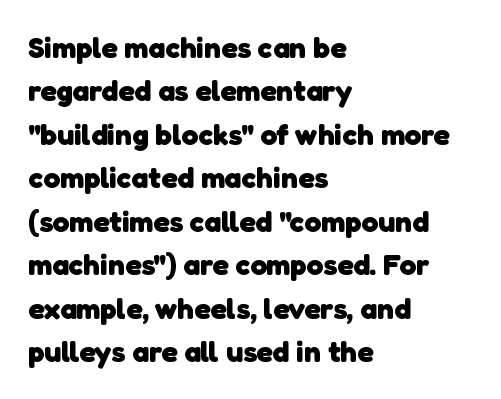
The image shows 30 px heavy sans-serif type; set left-aligned, normal line spacing (1.45x), normal letter spacing, not underlined; low stroke contrast and a medium x-height.
